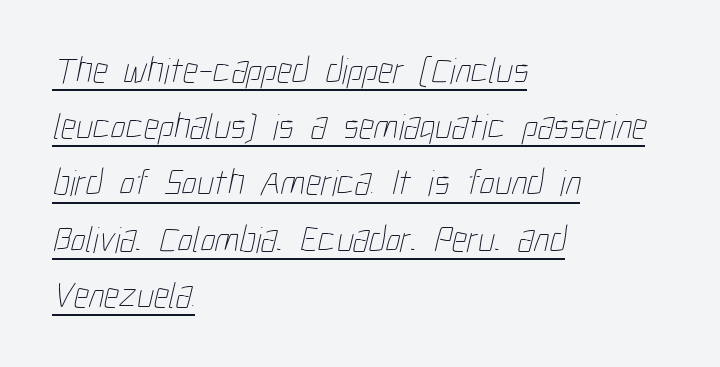
The image shows 37 px thin, condensed type; set left-aligned, normal line spacing (1.52x), normal letter spacing, underlined; low stroke contrast and a medium x-height.
